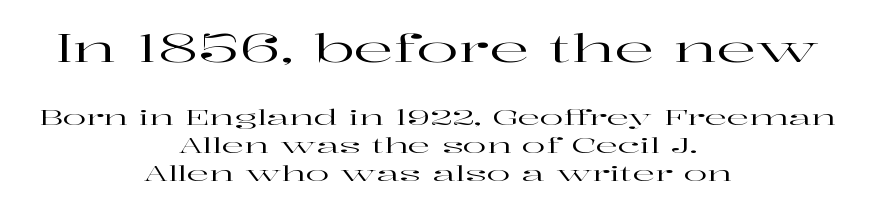
The image shows 39 px wide serif type, upright; set centered, normal line spacing (1.27x), normal letter spacing, not underlined; the first (top) block is 1.77x larger; high stroke contrast and a medium x-height.
